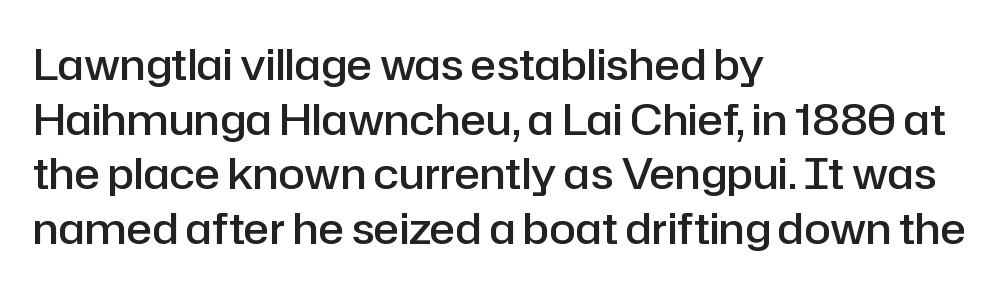
{"serif": "no", "italic": "no", "bold": "semi", "weight": "semibold", "width": "normal", "stroke_contrast": "low", "x_height": "medium", "monospaced": "no", "underline": "no", "align": "left", "line_spacing": "normal", "line_spacing_ratio": 1.27, "letter_spacing": "normal", "letter_spacing_em": 0.0, "glyph_px": 43}
